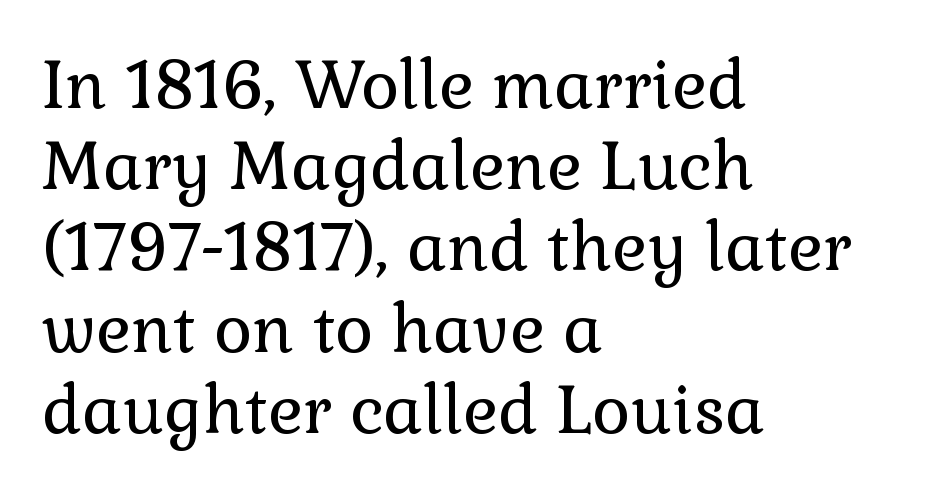
Q: Is the text bold? A: No.
Q: Is the text italic (slanted)? A: No, it is upright.
Q: Is the typeface a serif or a sans-serif typeface? A: Serif.
Q: Is the text underlined? A: No.
Q: How is the paragraph aligned? A: Left-aligned.
Q: Is the spacing between letters normal or unusually wide? A: Normal.
Q: Width (condensed, normal, or wide)? A: Normal.
Q: Stroke contrast? A: Low.
Q: x-height? A: Medium.
Q: Monospaced? A: No.
